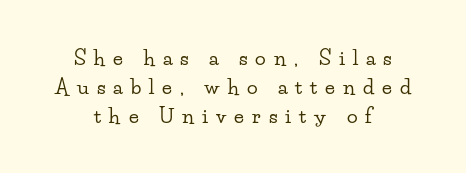
{"italic": "no", "underline": "no", "align": "center", "line_spacing": "normal", "line_spacing_ratio": 1.45, "letter_spacing": "wide", "letter_spacing_em": 0.4, "glyph_px": 20}
